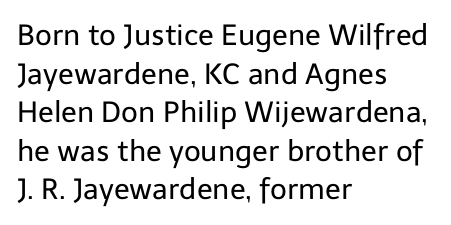
{"serif": "no", "italic": "no", "bold": "no", "weight": "regular", "width": "normal", "stroke_contrast": "low", "x_height": "medium", "monospaced": "no", "underline": "no", "align": "left", "line_spacing": "normal", "line_spacing_ratio": 1.33, "letter_spacing": "normal", "letter_spacing_em": 0.0, "glyph_px": 29}
